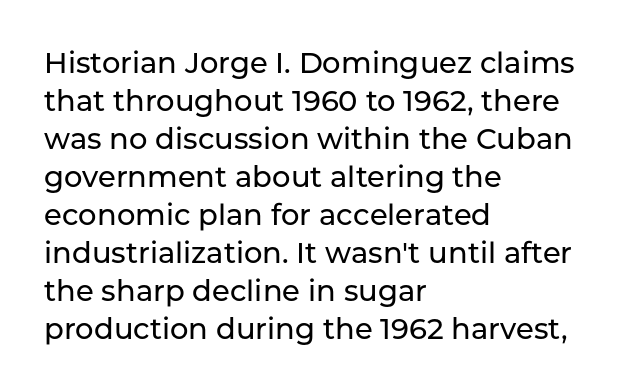
The image shows 29 px sans-serif type, upright; set left-aligned, normal line spacing (1.31x), normal letter spacing, not underlined; low stroke contrast and a medium x-height.
